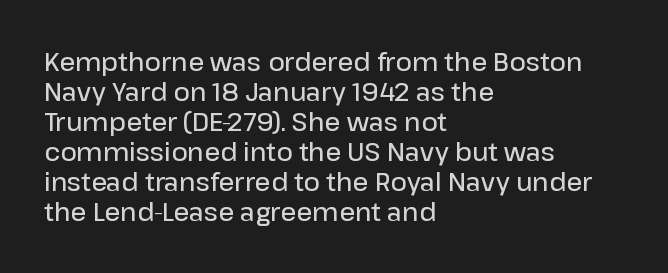
The rendering uses a semibold face; strokes are thickened but not to full bold. Horizontal alignment here is leftward, the default for most running prose. Nope, not italic — everything's standing straight. The letterforms sit shoulder to shoulder at normal distance.
